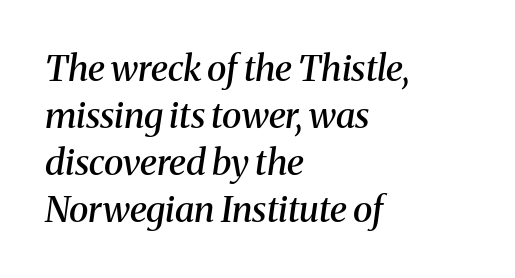
The image shows 36 px semibold serif type, italic (leaning right); set left-aligned, normal line spacing (1.31x), normal letter spacing, not underlined; medium stroke contrast and a medium x-height.
